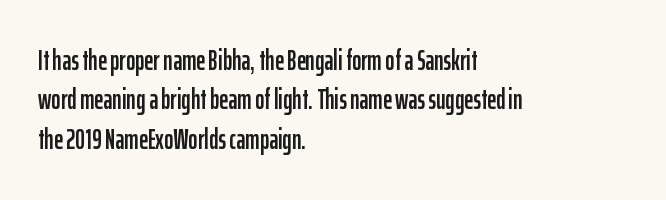
Q: Is the text italic (slanted)? A: No, it is upright.
Q: Is the typeface a serif or a sans-serif typeface? A: Sans-serif.
Q: Is the text underlined? A: No.
Q: How is the paragraph aligned? A: Left-aligned.
Q: Is the spacing between letters normal or unusually wide? A: Normal.
Q: Is the spacing between lines tight, normal or loose? A: Normal.
Q: Width (condensed, normal, or wide)? A: Condensed.
Q: Stroke contrast? A: Low.
Q: x-height? A: Medium.
Q: Monospaced? A: No.
